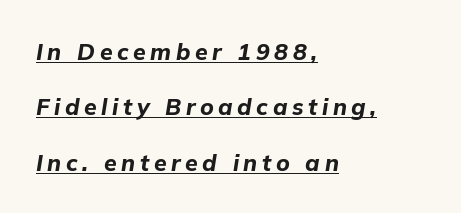
{"italic": "yes", "lean": "right", "slant_degrees": 9, "bold": "yes", "underline": "yes", "align": "left", "line_spacing": "loose", "line_spacing_ratio": 2.41, "letter_spacing": "wide", "letter_spacing_em": 0.2, "glyph_px": 23}
